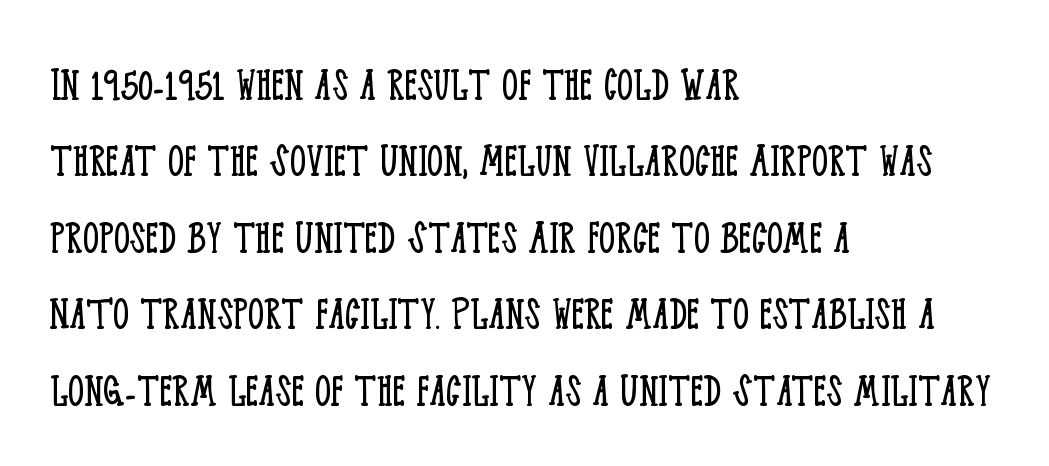
The image shows 50 px light, condensed serif type, upright; set left-aligned, normal line spacing (1.53x), normal letter spacing, not underlined; low stroke contrast and a large x-height.
